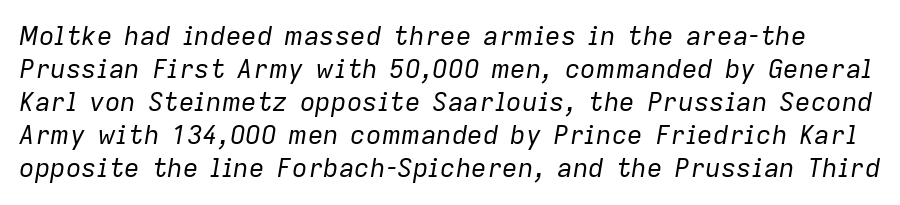
Tall strokes in this sample are angled rather than plumb. Ink coverage per letter is moderate at most. A clean baseline with only descenders dipping below it. The gaps between neighbouring characters are ordinary and unremarkable. Horizontal bands of white between lines are of average thickness.
